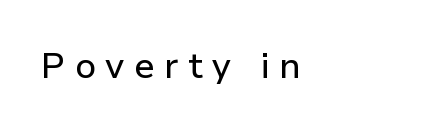
The image shows 36 px sans-serif type, upright; set left-aligned, unusually wide letter spacing (+0.27 em), not underlined; low stroke contrast and a medium x-height.
